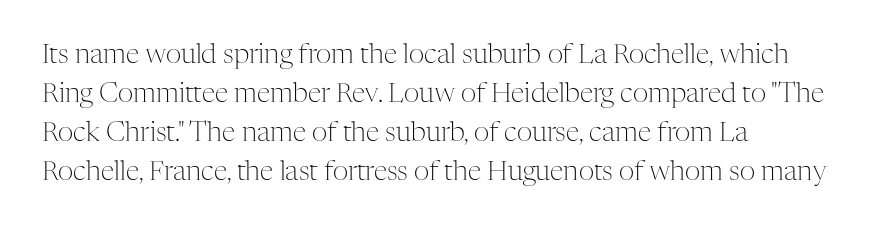
Nothing heavy about these letters — not bold at all. The block of text has a typical density, with ordinary space between rows. Posture: straight, roman, zero tilt. Quick note: underline off. The letterforms sit shoulder to shoulder at normal distance.
